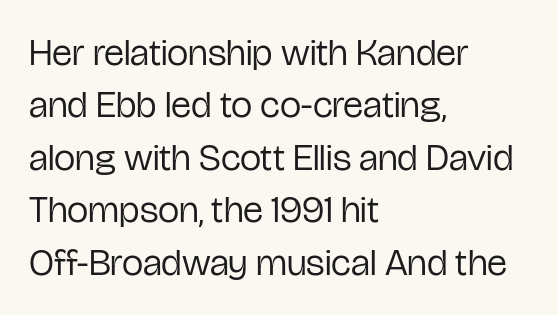
Q: Is the text bold? A: No.
Q: Is the text italic (slanted)? A: No, it is upright.
Q: Is the typeface a serif or a sans-serif typeface? A: Sans-serif.
Q: Is the text underlined? A: No.
Q: How is the paragraph aligned? A: Left-aligned.
Q: Is the spacing between letters normal or unusually wide? A: Normal.
Q: Is the spacing between lines tight, normal or loose? A: Normal.
Q: Width (condensed, normal, or wide)? A: Condensed.
Q: Stroke contrast? A: Low.
Q: x-height? A: Medium.
Q: Monospaced? A: No.
